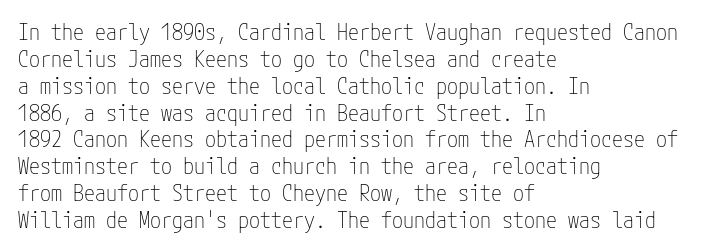
Honestly, the letter spacing is just normal — you wouldn't notice it. A student would call this left alignment; a typographer would say flush left, rag right. The font sits on the lighter half of the weight spectrum, regular included. Just letters on the line, the space beneath them empty.
